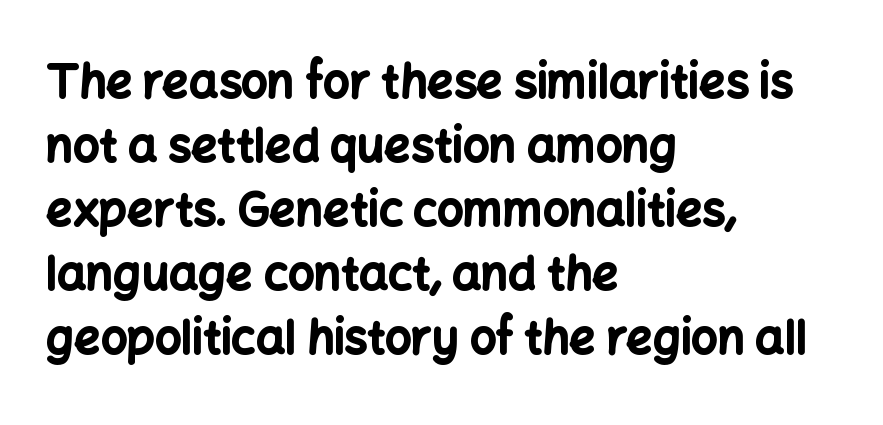
The image shows 46 px bold sans-serif type, upright; set left-aligned, normal line spacing (1.39x), normal letter spacing, not underlined; low stroke contrast and a medium x-height.
